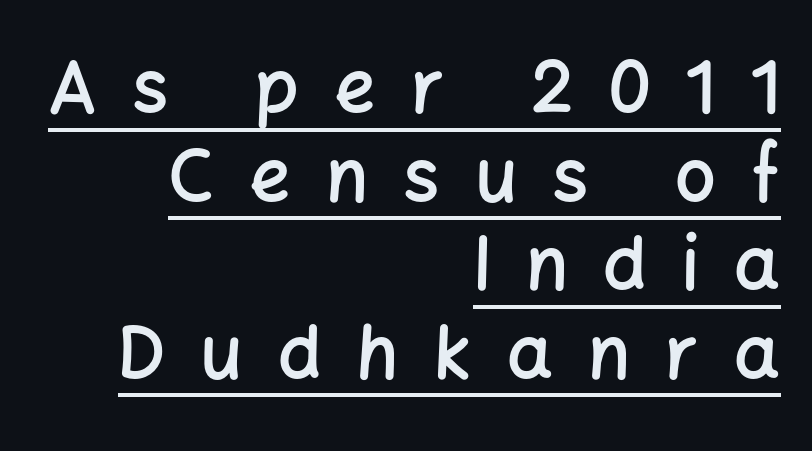
The image shows 72 px semibold sans-serif type, upright; set right-aligned, line spacing 1.23x, unusually wide letter spacing (+0.49 em), underlined; low stroke contrast and a medium x-height.
